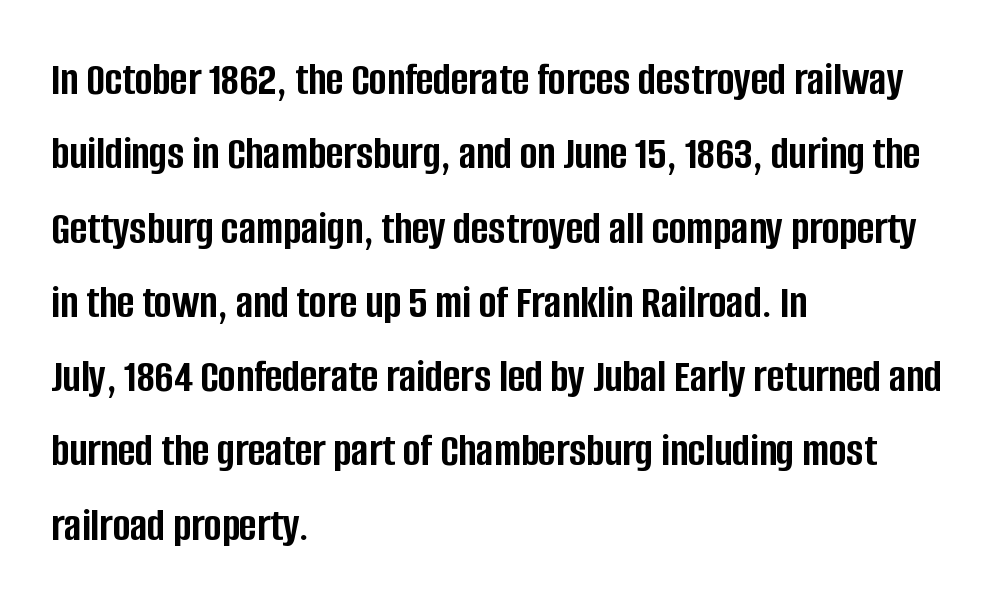
{"serif": "no", "italic": "no", "bold": "yes", "weight": "semibold", "width": "condensed", "stroke_contrast": "low", "x_height": "large", "monospaced": "no", "underline": "no", "align": "left", "line_spacing": "normal", "line_spacing_ratio": 1.58, "letter_spacing": "normal", "letter_spacing_em": 0.0, "glyph_px": 47}
